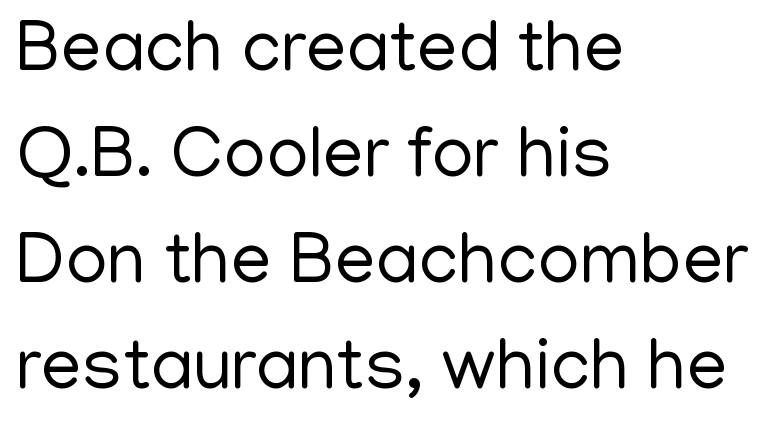
Q: Is the text bold? A: No.
Q: Is the text italic (slanted)? A: No, it is upright.
Q: Is the typeface a serif or a sans-serif typeface? A: Sans-serif.
Q: Is the text underlined? A: No.
Q: How is the paragraph aligned? A: Left-aligned.
Q: Is the spacing between letters normal or unusually wide? A: Normal.
Q: Is the spacing between lines tight, normal or loose? A: Normal.
Q: Width (condensed, normal, or wide)? A: Normal.
Q: Stroke contrast? A: Low.
Q: x-height? A: Medium.
Q: Monospaced? A: No.
